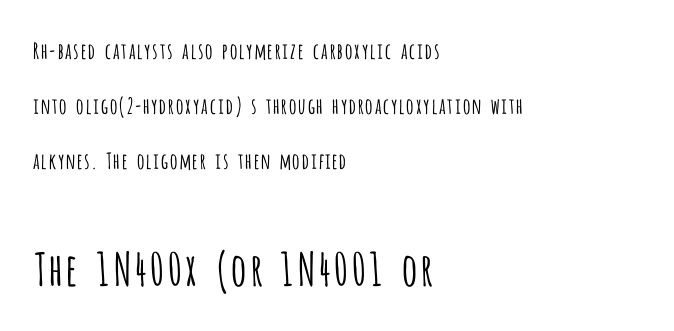
These lines are set flush left with a ragged right edge. The passage shown has conventional tracking throughout. Students, observe: this is what heavily led, spacious text looks like. Stem width sits at or under what a default text font uses.
